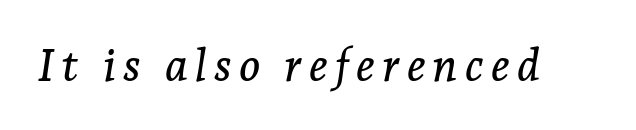
{"serif": "yes", "italic": "yes", "lean": "right", "slant_degrees": 7, "width": "normal", "stroke_contrast": "low", "x_height": "medium", "monospaced": "no", "underline": "no", "glyph_px": 45}
